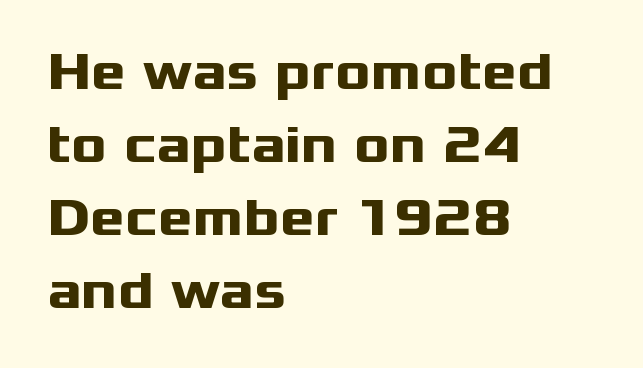
The image shows 53 px heavy, wide sans-serif type, upright; set left-aligned, normal line spacing (1.38x), normal letter spacing, not underlined; medium stroke contrast and a medium x-height.
